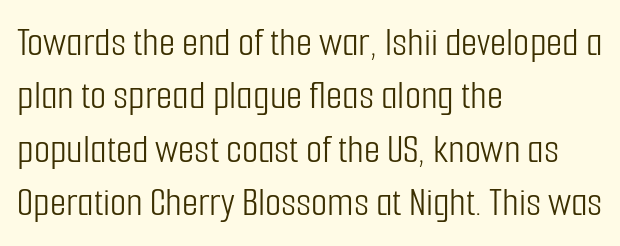
Q: Is the text bold? A: No.
Q: Is the text italic (slanted)? A: No, it is upright.
Q: Is the typeface a serif or a sans-serif typeface? A: Sans-serif.
Q: Is the text underlined? A: No.
Q: How is the paragraph aligned? A: Left-aligned.
Q: Is the spacing between letters normal or unusually wide? A: Normal.
Q: Is the spacing between lines tight, normal or loose? A: Normal.
Q: Width (condensed, normal, or wide)? A: Condensed.
Q: Stroke contrast? A: Low.
Q: x-height? A: Medium.
Q: Monospaced? A: No.
